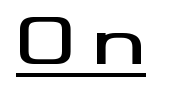
{"serif": "no", "italic": "no", "width": "wide", "stroke_contrast": "medium", "x_height": "small", "monospaced": "no", "underline": "yes", "letter_spacing": "wide", "letter_spacing_em": 0.29, "glyph_px": 64}
